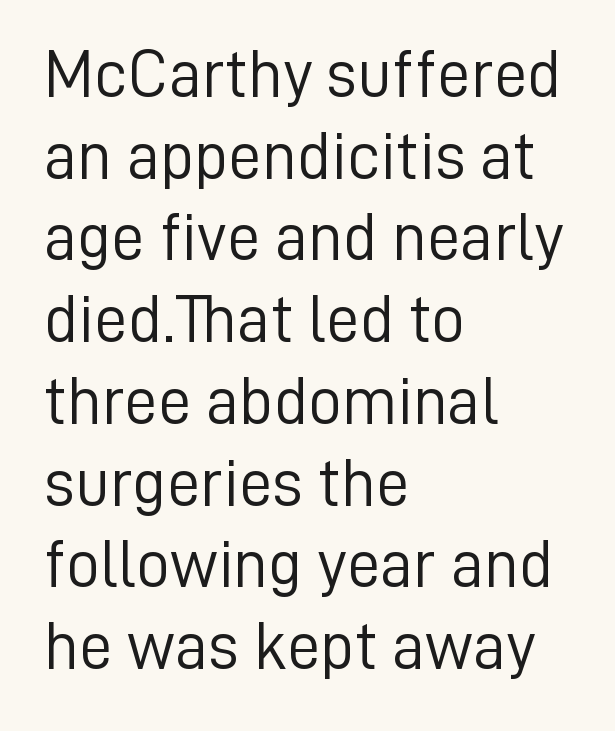
{"serif": "no", "italic": "no", "bold": "no", "weight": "light", "width": "normal", "stroke_contrast": "low", "x_height": "medium", "monospaced": "no", "underline": "no", "align": "left", "line_spacing_ratio": 1.22, "letter_spacing": "normal", "letter_spacing_em": 0.0, "glyph_px": 67}
